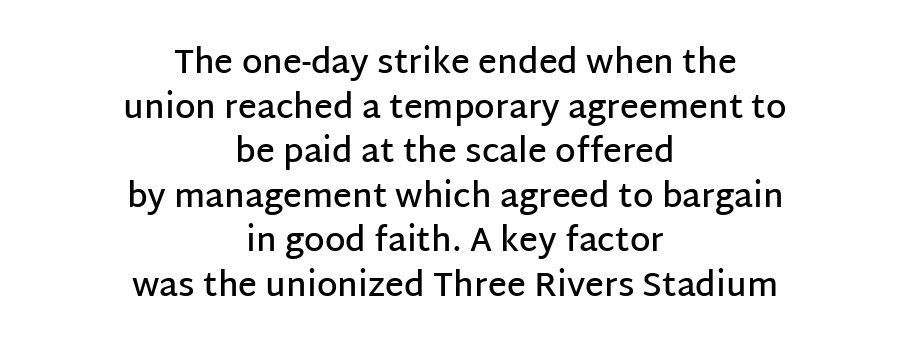
Is the type bold? Partly — it's a semibold, heavier than regular but not fully bold. You could call the tracking neutral — neither tight nor loose. Quick note: underline off. Note the varied advance widths — an 'i' is clearly narrower than an 'm'. A student would call this center alignment; a typographer would say set centered.
